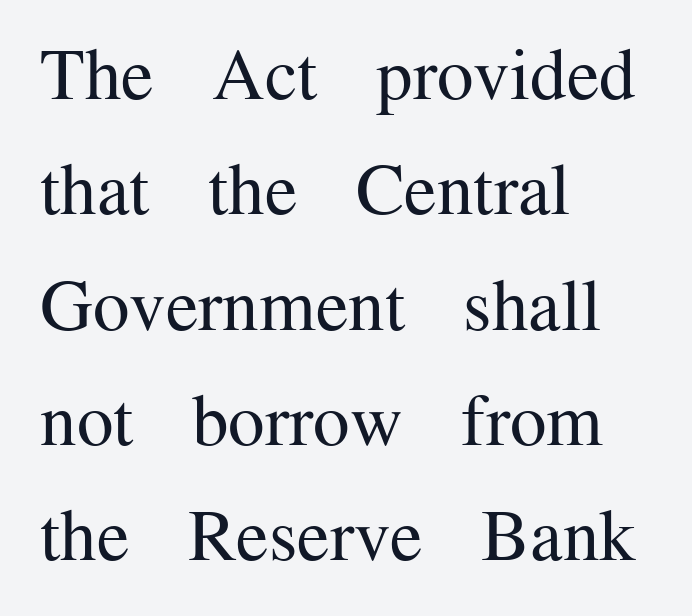
{"serif": "yes", "italic": "no", "bold": "no", "weight": "regular", "width": "normal", "stroke_contrast": "medium", "x_height": "medium", "monospaced": "no", "underline": "no", "align": "left", "line_spacing": "normal", "line_spacing_ratio": 1.58, "letter_spacing": "normal", "letter_spacing_em": 0.0, "glyph_px": 73}
